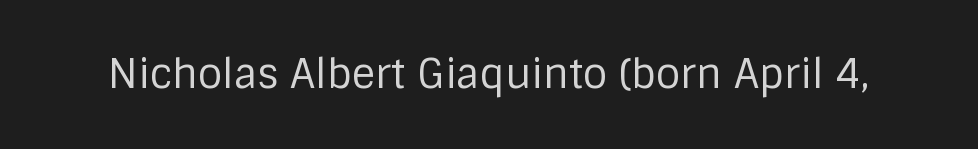
Q: Is the text bold? A: No.
Q: Is the text italic (slanted)? A: No, it is upright.
Q: Is the typeface a serif or a sans-serif typeface? A: Sans-serif.
Q: Is the text underlined? A: No.
Q: Is the spacing between letters normal or unusually wide? A: Normal.
Q: Width (condensed, normal, or wide)? A: Normal.
Q: Stroke contrast? A: Low.
Q: x-height? A: Large.
Q: Monospaced? A: No.
